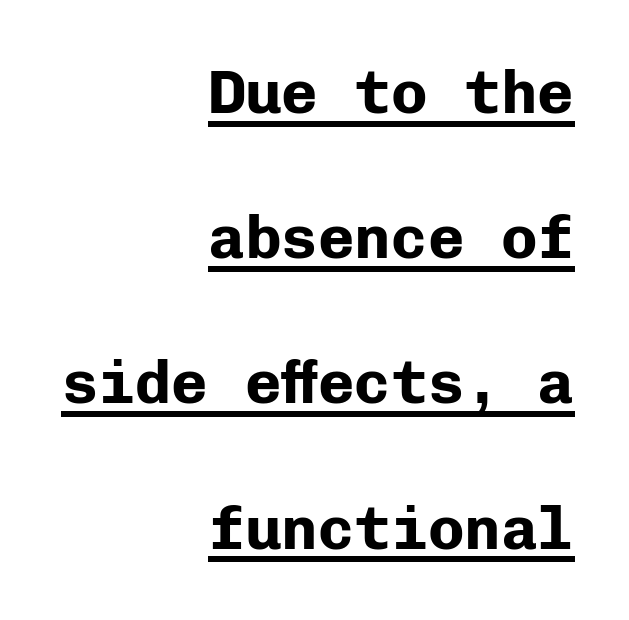
Q: Is the text bold? A: Yes.
Q: Is the text italic (slanted)? A: No, it is upright.
Q: Is the typeface a serif or a sans-serif typeface? A: Sans-serif.
Q: Is the text underlined? A: Yes.
Q: How is the paragraph aligned? A: Right-aligned.
Q: Is the spacing between letters normal or unusually wide? A: Normal.
Q: Is the spacing between lines tight, normal or loose? A: Loose.
Q: Width (condensed, normal, or wide)? A: Normal.
Q: Stroke contrast? A: Low.
Q: x-height? A: Medium.
Q: Monospaced? A: Yes.
